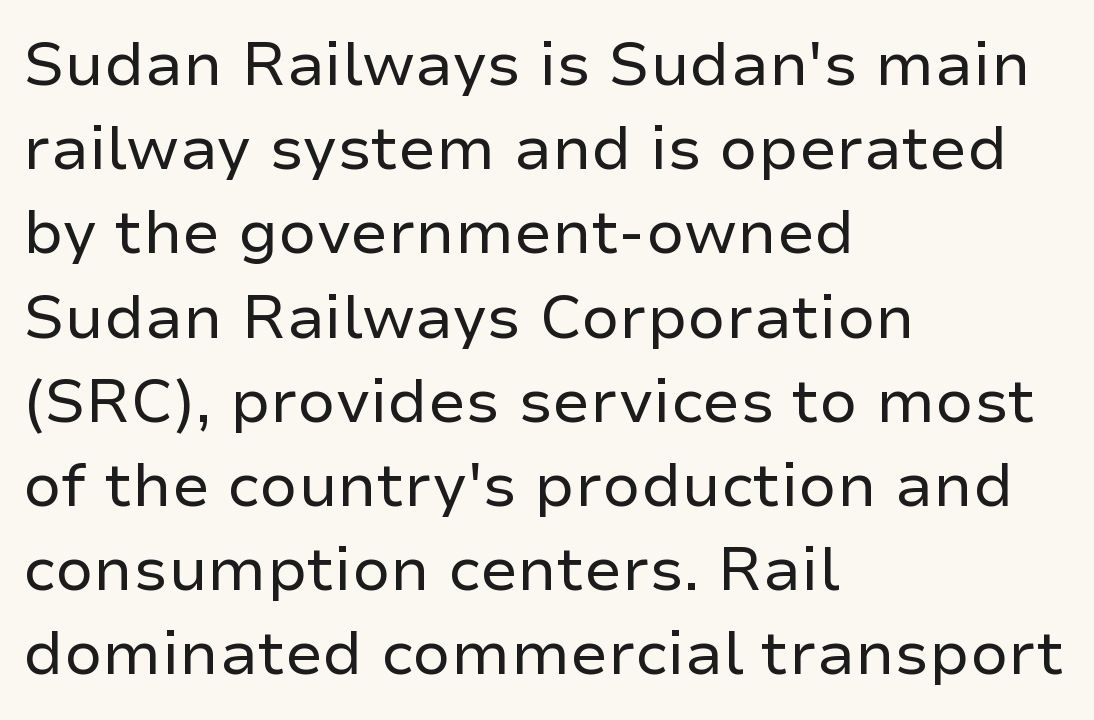
Q: Is the text bold? A: No.
Q: Is the text italic (slanted)? A: No, it is upright.
Q: Is the typeface a serif or a sans-serif typeface? A: Sans-serif.
Q: Is the text underlined? A: No.
Q: How is the paragraph aligned? A: Left-aligned.
Q: Is the spacing between letters normal or unusually wide? A: Normal.
Q: Is the spacing between lines tight, normal or loose? A: Normal.
Q: Width (condensed, normal, or wide)? A: Normal.
Q: Stroke contrast? A: Low.
Q: x-height? A: Medium.
Q: Monospaced? A: No.
